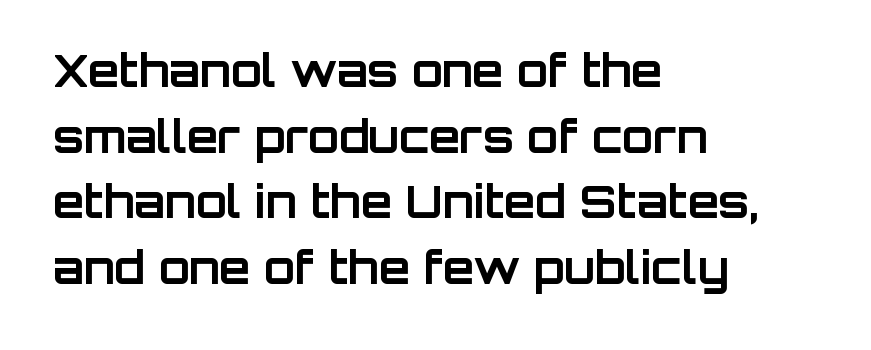
Each line starts at the same left margin while the right side varies. Character widths vary here, with narrow letters taking less room than wide ones. Typographically, this falls in the sans-serif category. No extra tracking has been applied to these lines. Bare-footed words on every line. Caption: bold face, heavy strokes.
